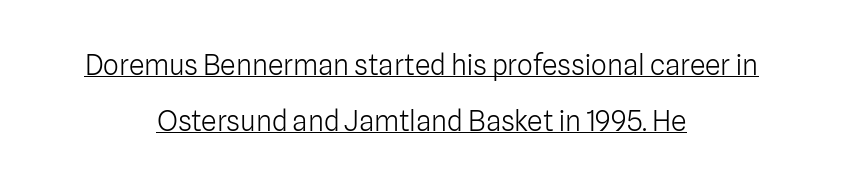
Q: Is the text bold? A: No.
Q: Is the text italic (slanted)? A: No, it is upright.
Q: Is the typeface a serif or a sans-serif typeface? A: Sans-serif.
Q: Is the text underlined? A: Yes.
Q: How is the paragraph aligned? A: Centered.
Q: Is the spacing between letters normal or unusually wide? A: Normal.
Q: Is the spacing between lines tight, normal or loose? A: Loose.
Q: Width (condensed, normal, or wide)? A: Normal.
Q: Stroke contrast? A: Low.
Q: x-height? A: Medium.
Q: Monospaced? A: No.
